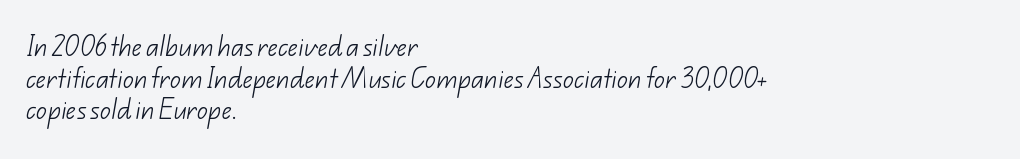
The image shows 22 px text type; set left-aligned, normal line spacing (1.44x), normal letter spacing, not underlined.
